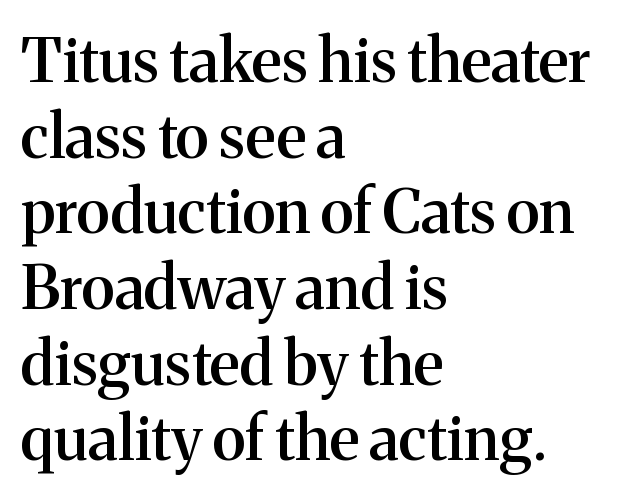
The rendering uses a semibold face; strokes are thickened but not to full bold. What kind of face is this? One with serifs. These lines are rendered in a variable-pitch font. The paragraph has a hard left edge and a soft right edge. Posture: vertical. Look at the tracking — it's just the regular setting, nothing added.
